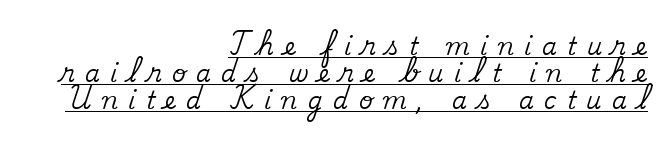
Successive baselines arrive quickly, one right under another. The text block is weighted toward the right margin, trailing off unevenly leftward. There is plenty of visible air inserted between adjacent glyphs. Students, observe the line beneath the letters — that is underlining.
